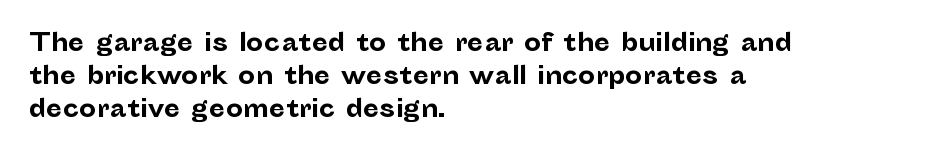
The tracking reads as untouched default to a designer's eye. Check the space under the baseline: it is left empty. The letters stand straight up with perfectly vertical stems. Each line starts at the same left margin while the right side varies. Weight check: bold — yes, fully. These lines sit exactly where default settings would place them.
